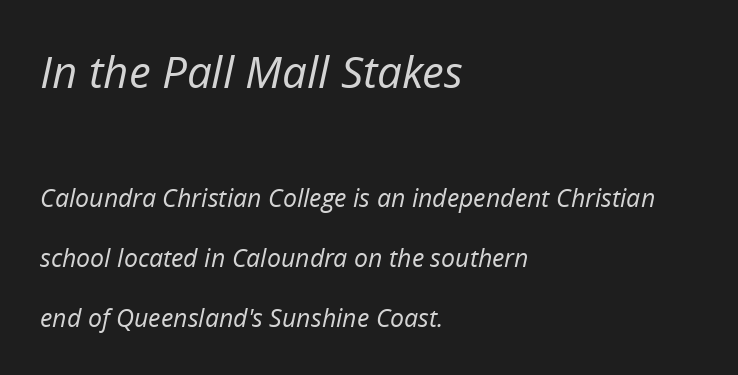
{"italic": "yes", "lean": "right", "slant_degrees": 12, "bold": "no", "weight": "regular", "width": "normal", "stroke_contrast": "low", "x_height": "medium", "monospaced": "no", "underline": "no", "align": "left", "line_spacing": "loose", "line_spacing_ratio": 2.39, "letter_spacing": "normal", "letter_spacing_em": 0.0, "larger_block": "first", "size_ratio": 1.76, "glyph_px": 44}
